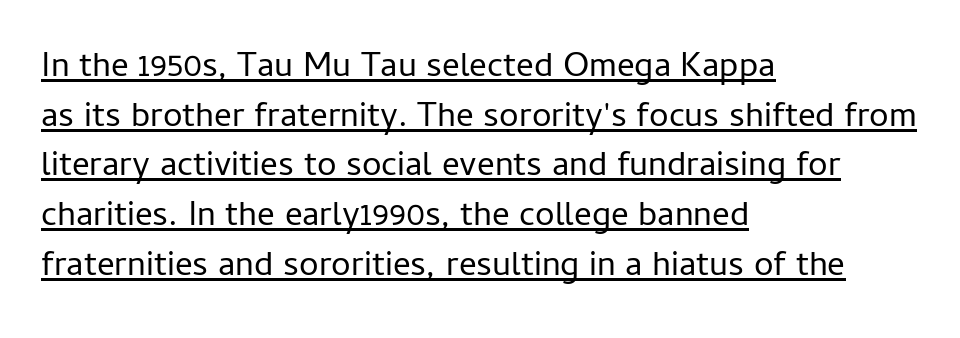
Nothing heavy about these letters — not bold at all. These lines are set flush left with a ragged right edge. A typesetter would call this zero additional tracking. A typographer would call this underscored text. In terms of leading, this rendering sits right in the middle.
